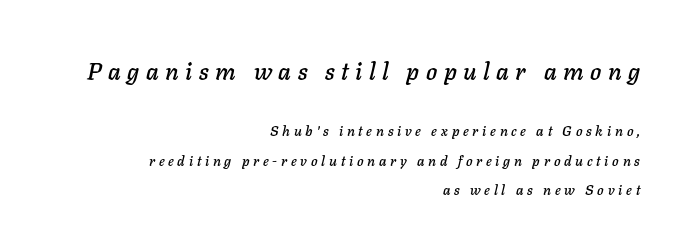
These two chunks differ in scale, with the top chunk taking the larger measure. These lines are set flush right with a ragged left edge. The gap between lines stays unmarked. Baseline-to-baseline distance is far greater than the letter height.
